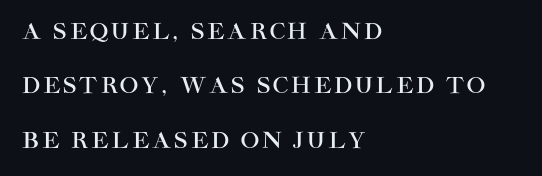
Quick note: underline off. Style check: upright. Which margin do the lines hug? The left one — the right edge is uneven. These lines stand farther apart than default settings would place them.
